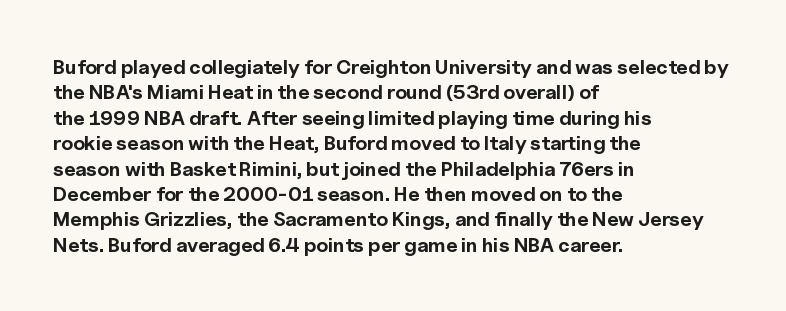
Q: Is the text bold? A: Yes.
Q: Is the text italic (slanted)? A: No, it is upright.
Q: Is the text underlined? A: No.
Q: How is the paragraph aligned? A: Left-aligned.
Q: Is the spacing between letters normal or unusually wide? A: Normal.
Q: Is the spacing between lines tight, normal or loose? A: Normal.
